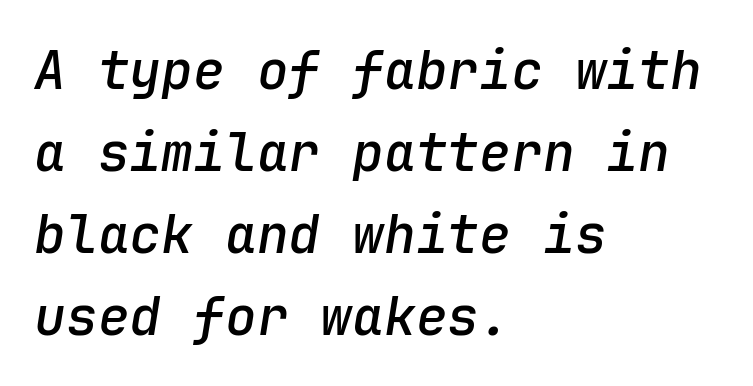
{"italic": "yes", "lean": "right", "slant_degrees": 9, "bold": "semi", "weight": "semibold", "width": "normal", "stroke_contrast": "low", "x_height": "medium", "monospaced": "yes", "underline": "no", "align": "left", "line_spacing": "normal", "line_spacing_ratio": 1.55, "letter_spacing": "normal", "letter_spacing_em": 0.0, "glyph_px": 53}
